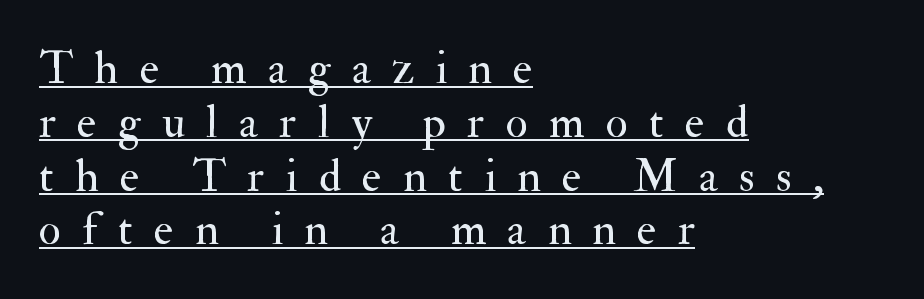
{"serif": "yes", "italic": "no", "bold": "no", "weight": "regular", "width": "normal", "stroke_contrast": "medium", "x_height": "small", "monospaced": "no", "underline": "yes", "align": "left", "line_spacing_ratio": 1.17, "letter_spacing": "wide", "letter_spacing_em": 0.46, "glyph_px": 46}
